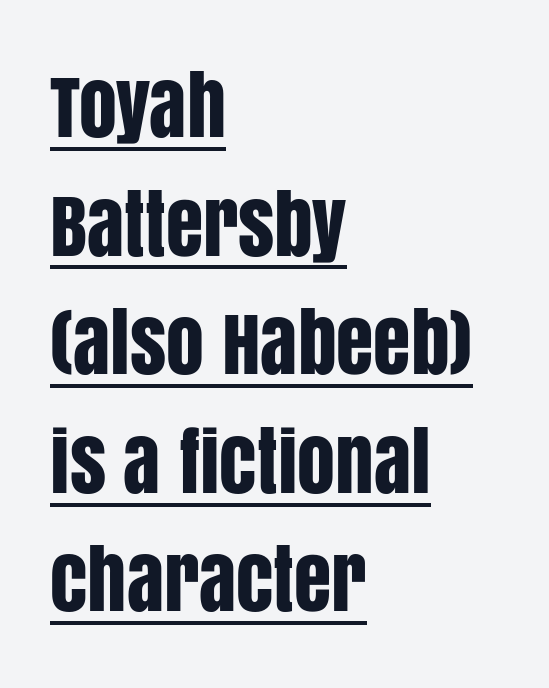
Q: Is the text italic (slanted)? A: No, it is upright.
Q: Is the typeface a serif or a sans-serif typeface? A: Sans-serif.
Q: Is the text underlined? A: Yes.
Q: How is the paragraph aligned? A: Left-aligned.
Q: Is the spacing between letters normal or unusually wide? A: Normal.
Q: Is the spacing between lines tight, normal or loose? A: Normal.
Q: Width (condensed, normal, or wide)? A: Condensed.
Q: Stroke contrast? A: Low.
Q: x-height? A: Large.
Q: Monospaced? A: No.
